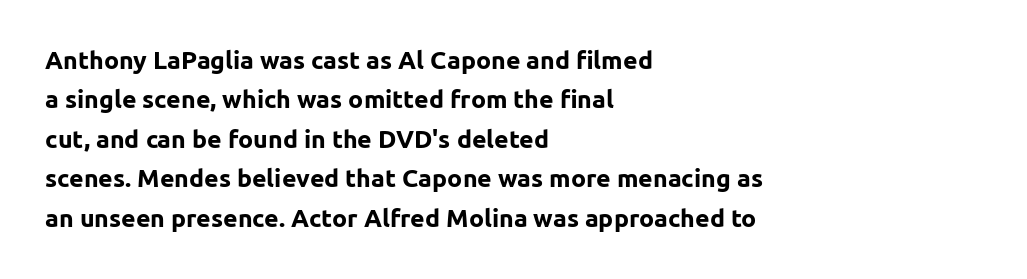
Q: Is the text bold? A: Yes.
Q: Is the text italic (slanted)? A: No, it is upright.
Q: Is the text underlined? A: No.
Q: How is the paragraph aligned? A: Left-aligned.
Q: Is the spacing between letters normal or unusually wide? A: Normal.
Q: Is the spacing between lines tight, normal or loose? A: Normal.
